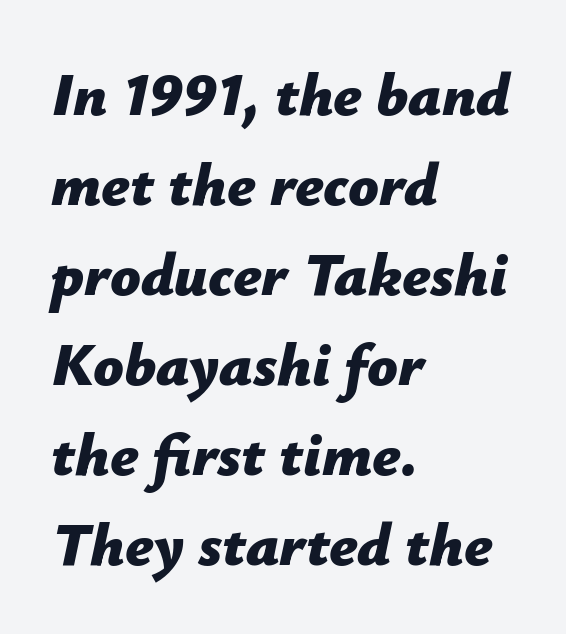
In terms of letterspacing, this is plain default setting. The face used here has the dense, thick strokes of a bold. The vertical gap from one line to the next is medium. The passage shown is typed in a proportional face where columns would drift. The axis of the letterforms is tilted away from vertical.
